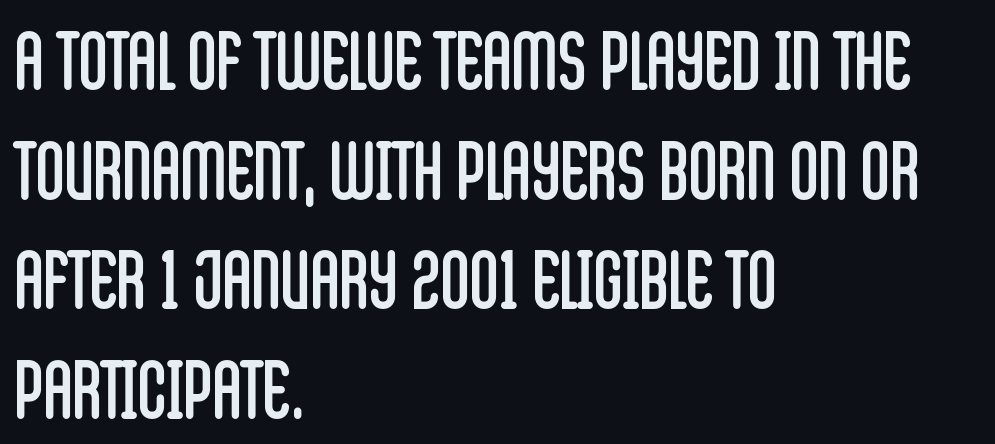
Q: Is the text bold? A: No.
Q: Is the text italic (slanted)? A: No, it is upright.
Q: Is the typeface a serif or a sans-serif typeface? A: Sans-serif.
Q: Is the text underlined? A: No.
Q: How is the paragraph aligned? A: Left-aligned.
Q: Is the spacing between letters normal or unusually wide? A: Normal.
Q: Is the spacing between lines tight, normal or loose? A: Normal.
Q: Width (condensed, normal, or wide)? A: Condensed.
Q: Stroke contrast? A: Low.
Q: x-height? A: Large.
Q: Monospaced? A: No.
